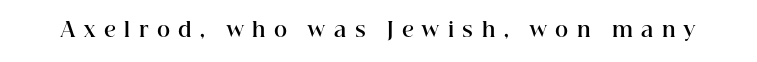
The image shows 20 px bold type, upright; set unusually wide letter spacing (+0.42 em), not underlined.
